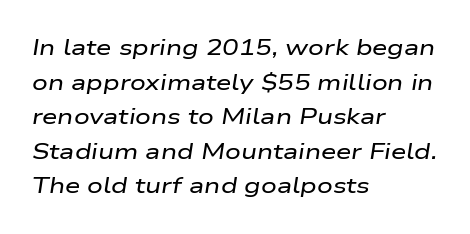
Q: Is the text italic (slanted)? A: Yes, it leans right by about 9 degrees.
Q: Is the text underlined? A: No.
Q: How is the paragraph aligned? A: Left-aligned.
Q: Is the spacing between letters normal or unusually wide? A: Normal.
Q: Is the spacing between lines tight, normal or loose? A: Normal.
